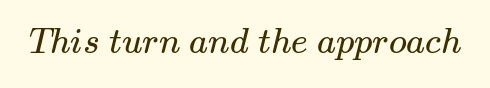
The letterforms sit shoulder to shoulder at normal distance. Is the type heavy? It reads as light-to-regular instead. Rule under the text: the space is simply empty. I'd call this a serif setting — the letters wear small feet.
